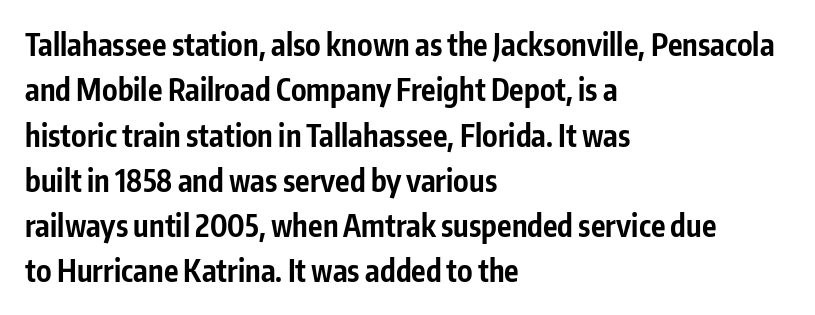
The image shows 30 px bold, condensed sans-serif type, upright; set left-aligned, normal line spacing (1.51x), normal letter spacing, not underlined; low stroke contrast and a medium x-height.
